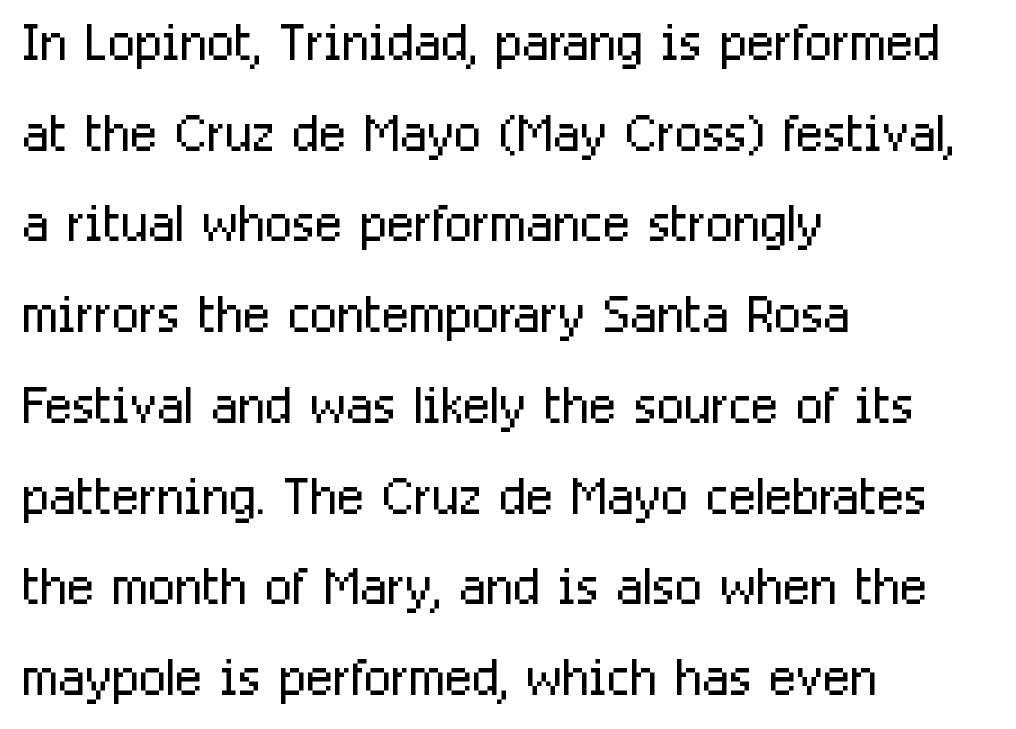
Q: Is the text bold? A: No.
Q: Is the text italic (slanted)? A: No, it is upright.
Q: Is the typeface a serif or a sans-serif typeface? A: Sans-serif.
Q: Is the text underlined? A: No.
Q: How is the paragraph aligned? A: Left-aligned.
Q: Is the spacing between letters normal or unusually wide? A: Normal.
Q: Is the spacing between lines tight, normal or loose? A: Normal.
Q: Width (condensed, normal, or wide)? A: Condensed.
Q: Stroke contrast? A: Low.
Q: x-height? A: Medium.
Q: Monospaced? A: No.
